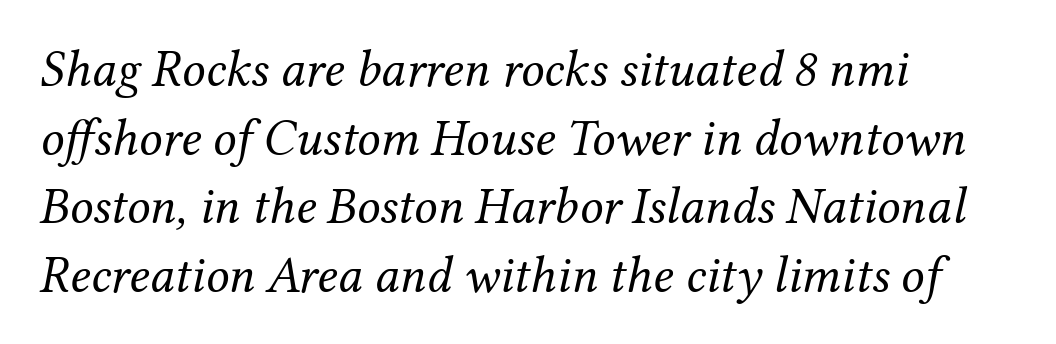
{"serif": "yes", "italic": "yes", "lean": "right", "slant_degrees": 12, "bold": "no", "weight": "regular", "width": "normal", "stroke_contrast": "medium", "x_height": "medium", "monospaced": "no", "underline": "no", "align": "left", "line_spacing": "normal", "line_spacing_ratio": 1.32, "letter_spacing": "normal", "letter_spacing_em": 0.0, "glyph_px": 52}
